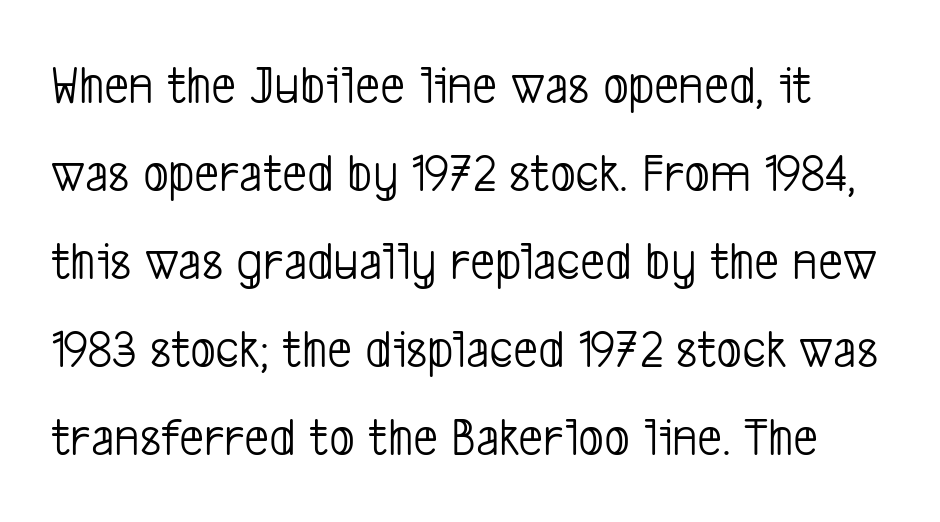
{"serif": "no", "bold": "no", "weight": "light", "width": "condensed", "stroke_contrast": "low", "x_height": "medium", "monospaced": "no", "underline": "no", "line_spacing": "normal", "line_spacing_ratio": 1.6, "letter_spacing": "normal", "letter_spacing_em": 0.0, "glyph_px": 55}
